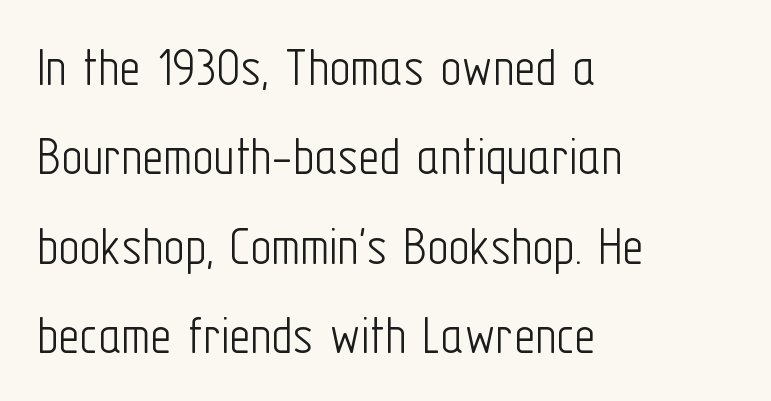
{"serif": "no", "italic": "no", "bold": "no", "weight": "light", "width": "condensed", "stroke_contrast": "low", "x_height": "medium", "monospaced": "no", "underline": "no", "align": "left", "line_spacing": "normal", "line_spacing_ratio": 1.54, "letter_spacing": "normal", "letter_spacing_em": 0.0, "glyph_px": 58}
